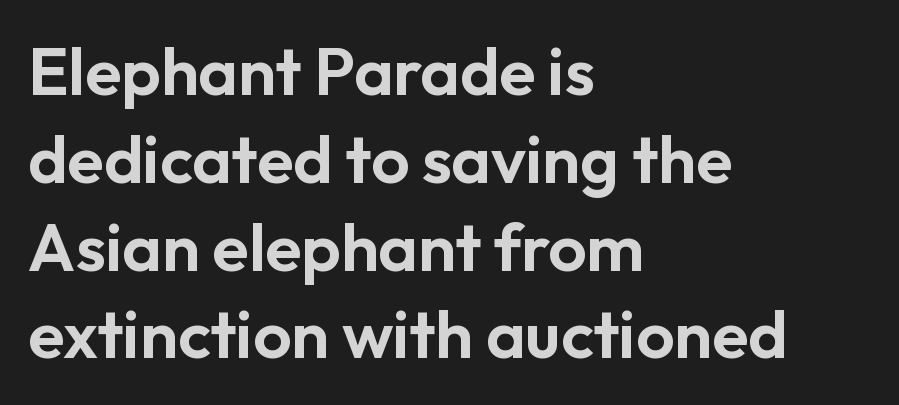
The lines sit at an ordinary, default distance from one another. There is no visible air inserted between adjacent glyphs. Looks like regular typesetting: each glyph gets only the width it needs. Words float on clear page, feet unadorned.
